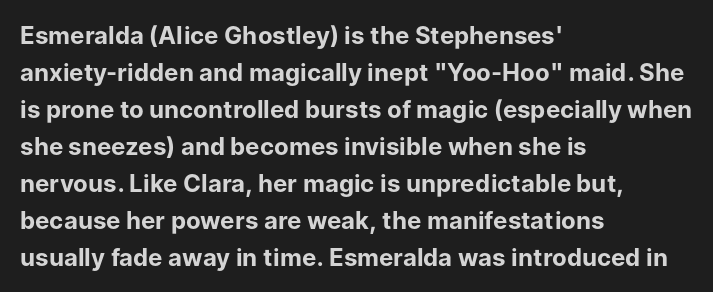
Q: Is the text bold? A: Yes.
Q: Is the text italic (slanted)? A: No, it is upright.
Q: Is the text underlined? A: No.
Q: How is the paragraph aligned? A: Left-aligned.
Q: Is the spacing between letters normal or unusually wide? A: Normal.
Q: Is the spacing between lines tight, normal or loose? A: Normal.
